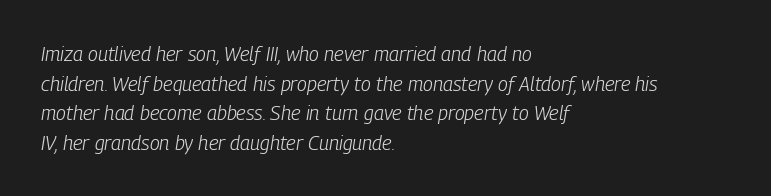
The image shows 20 px text type, italic (leaning right); set left-aligned, normal line spacing (1.48x), normal letter spacing, not underlined.
